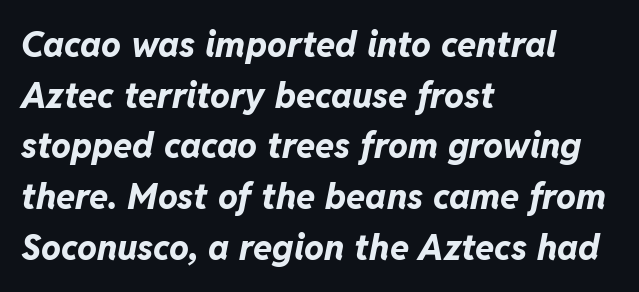
Q: Is the text bold? A: Yes.
Q: Is the text italic (slanted)? A: Yes, it leans right by about 11 degrees.
Q: Is the text underlined? A: No.
Q: How is the paragraph aligned? A: Left-aligned.
Q: Is the spacing between letters normal or unusually wide? A: Normal.
Q: Is the spacing between lines tight, normal or loose? A: Normal.
Q: Width (condensed, normal, or wide)? A: Normal.
Q: Stroke contrast? A: Low.
Q: x-height? A: Medium.
Q: Monospaced? A: No.
